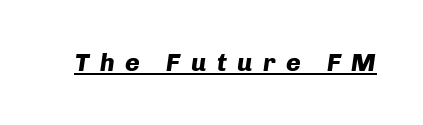
The letters are bold, with thick, heavy strokes. In terms of letterspacing, this is a distinctly airy, spread setting. Glance below the letters and you will spot a drawn line. Italic: yes, the glyphs are oblique.
